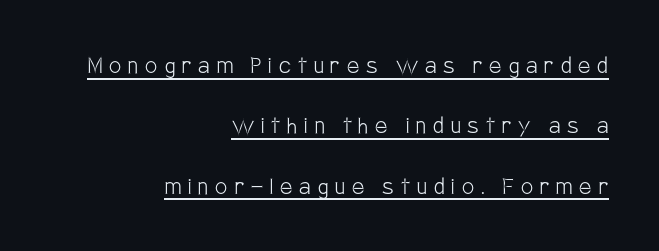
The image shows 27 px text type, upright; set right-aligned, loose line spacing (2.24x), unusually wide letter spacing (+0.26 em), underlined.
